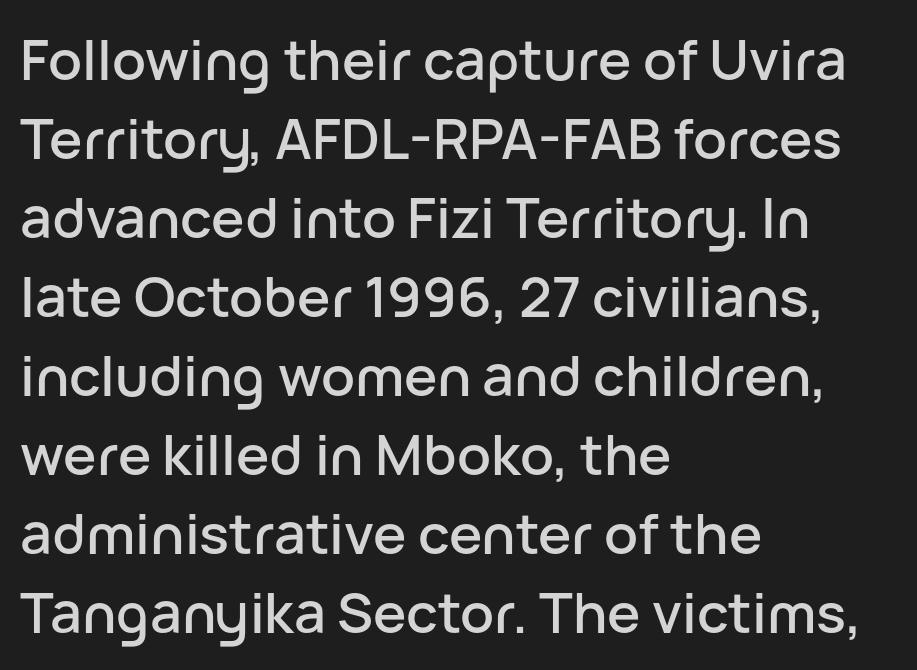
Q: Is the text italic (slanted)? A: No, it is upright.
Q: Is the typeface a serif or a sans-serif typeface? A: Sans-serif.
Q: Is the text underlined? A: No.
Q: How is the paragraph aligned? A: Left-aligned.
Q: Is the spacing between letters normal or unusually wide? A: Normal.
Q: Is the spacing between lines tight, normal or loose? A: Normal.
Q: Width (condensed, normal, or wide)? A: Normal.
Q: Stroke contrast? A: Low.
Q: x-height? A: Medium.
Q: Monospaced? A: No.
